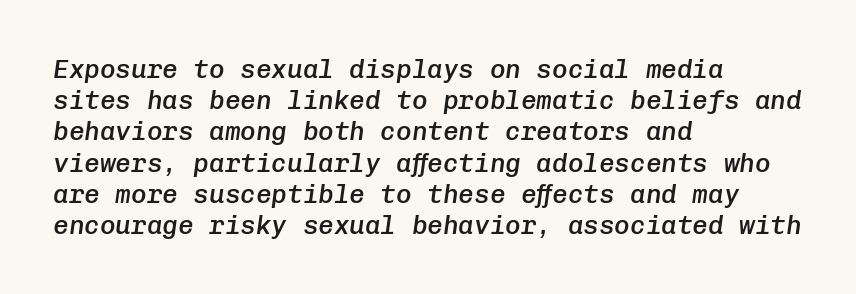
{"italic": "yes", "lean": "right", "slant_degrees": 8, "bold": "semi", "underline": "no", "align": "left", "line_spacing_ratio": 1.2, "letter_spacing": "normal", "letter_spacing_em": 0.0, "glyph_px": 26}
